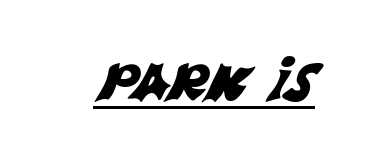
The rendering uses the underline text-decoration. A typesetter would label this face a sans. Here the designer chose a conventional face with non-uniform glyph widths. Spacing between characters is what you'd get straight out of the box.
